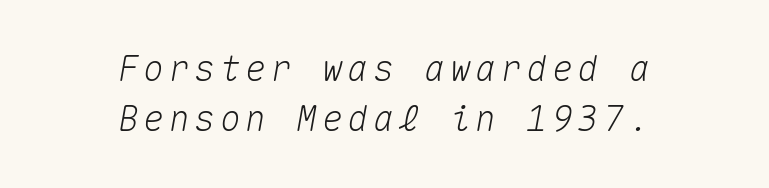
Every row of glyphs is offset so its center matches the block's center. The space between consecutive lines is moderate. Characters are canted at an angle relative to the baseline's perpendicular. Is this a fixed-width face? Yes — each glyph sits in an identical cell. Check under the words: just untouched page.
